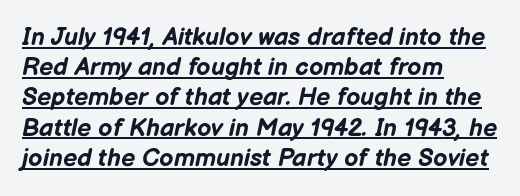
This is underlined copy, the kind a proofreader might mark for attention. Designer's note — italics engaged. There is no visible air inserted between adjacent glyphs. The compositor pushed each line to the left boundary. The font is running at its bold setting.
